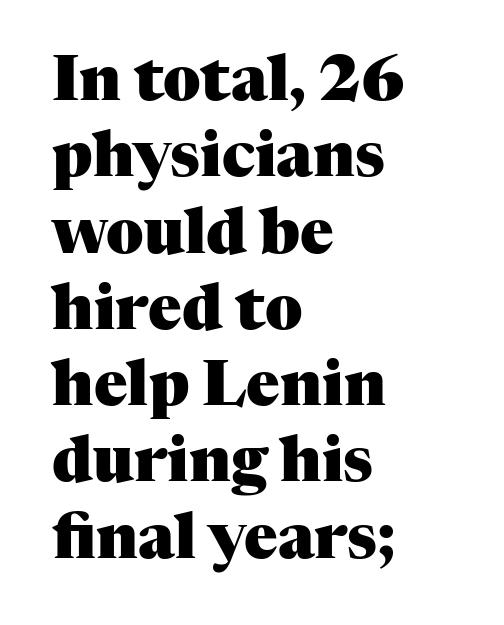
The image shows 62 px heavy serif type, upright; set left-aligned, line spacing 1.23x, normal letter spacing, not underlined; medium stroke contrast and a medium x-height.
